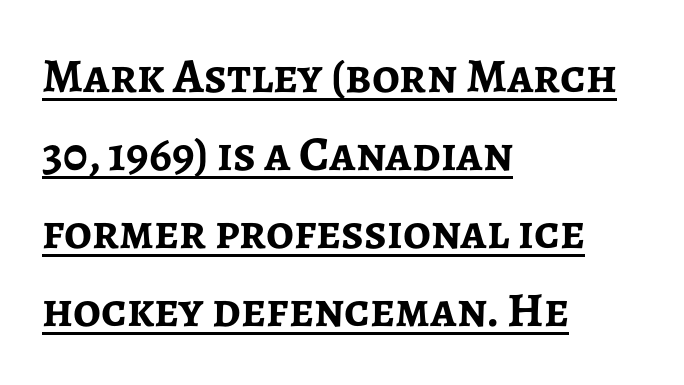
Q: Is the text bold? A: Yes.
Q: Is the text italic (slanted)? A: No, it is upright.
Q: Is the typeface a serif or a sans-serif typeface? A: Sans-serif.
Q: Is the text underlined? A: Yes.
Q: How is the paragraph aligned? A: Left-aligned.
Q: Is the spacing between letters normal or unusually wide? A: Normal.
Q: Is the spacing between lines tight, normal or loose? A: Normal.
Q: Width (condensed, normal, or wide)? A: Normal.
Q: Stroke contrast? A: Low.
Q: x-height? A: Medium.
Q: Monospaced? A: No.
